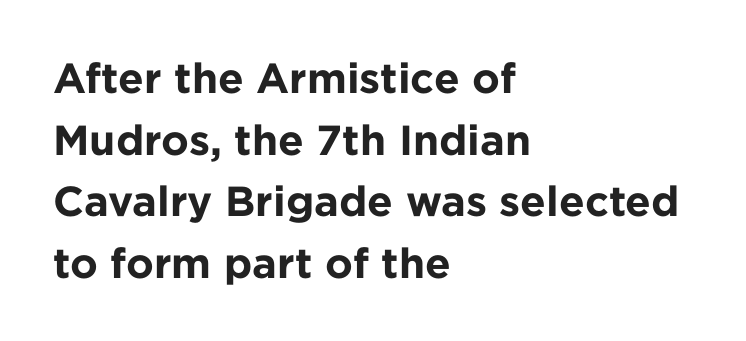
{"serif": "no", "italic": "no", "bold": "yes", "weight": "bold", "width": "normal", "stroke_contrast": "low", "x_height": "medium", "monospaced": "no", "underline": "no", "align": "left", "line_spacing": "normal", "line_spacing_ratio": 1.47, "letter_spacing": "normal", "letter_spacing_em": 0.0, "glyph_px": 42}
